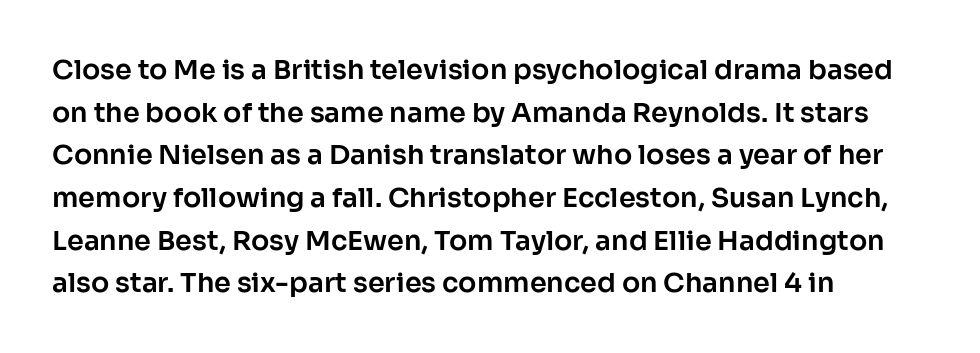
The words here are not underlined. Upright lettering throughout. This rendering leaves character spacing at its baseline value. These lines stack with their left ends in a neat column. Vertical spacing — default.
